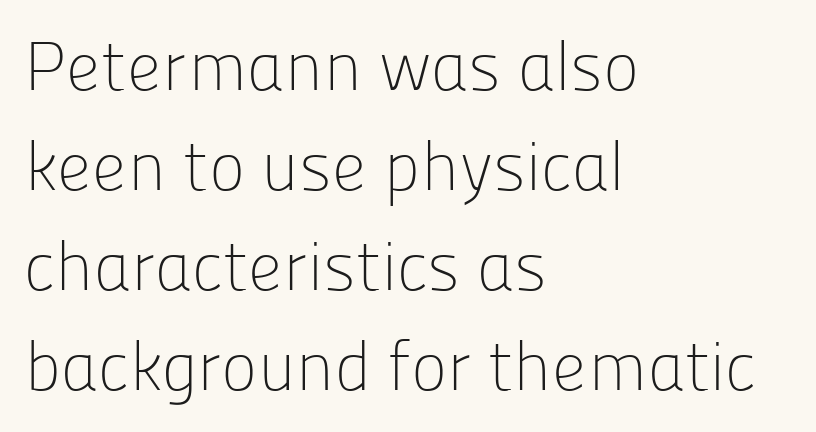
{"serif": "no", "italic": "no", "bold": "no", "weight": "light", "width": "normal", "stroke_contrast": "low", "x_height": "medium", "monospaced": "no", "underline": "no", "align": "left", "line_spacing": "normal", "line_spacing_ratio": 1.45, "letter_spacing": "normal", "letter_spacing_em": 0.0, "glyph_px": 69}
